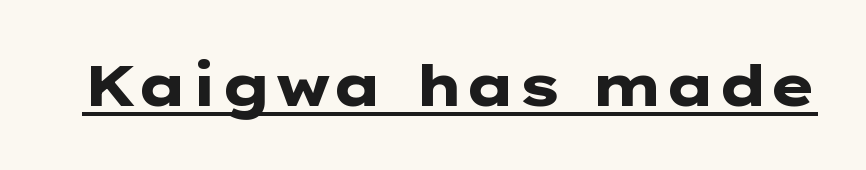
The image shows 57 px heavy, wide sans-serif type, upright; set normal letter spacing, underlined; low stroke contrast and a medium x-height.
